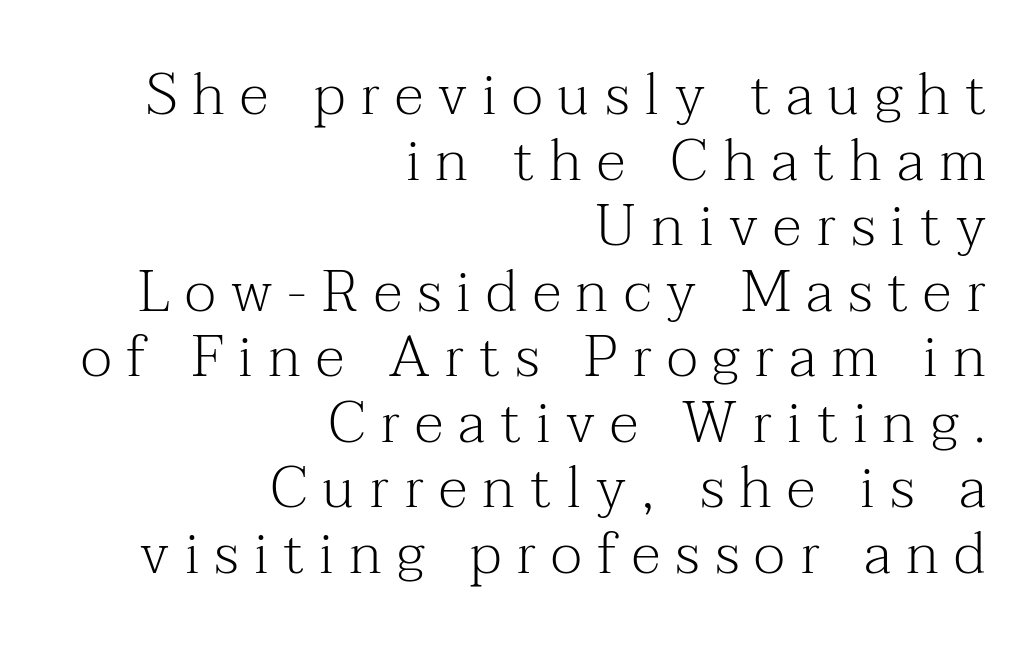
The lines are packed closely together with very little leading. Note the varied advance widths — an 'i' is clearly narrower than an 'm'. The axis of the letterforms is exactly vertical. Substantial extra tracking has been applied to these lines. If you drew a ruler down the right edge, every line would touch it.
